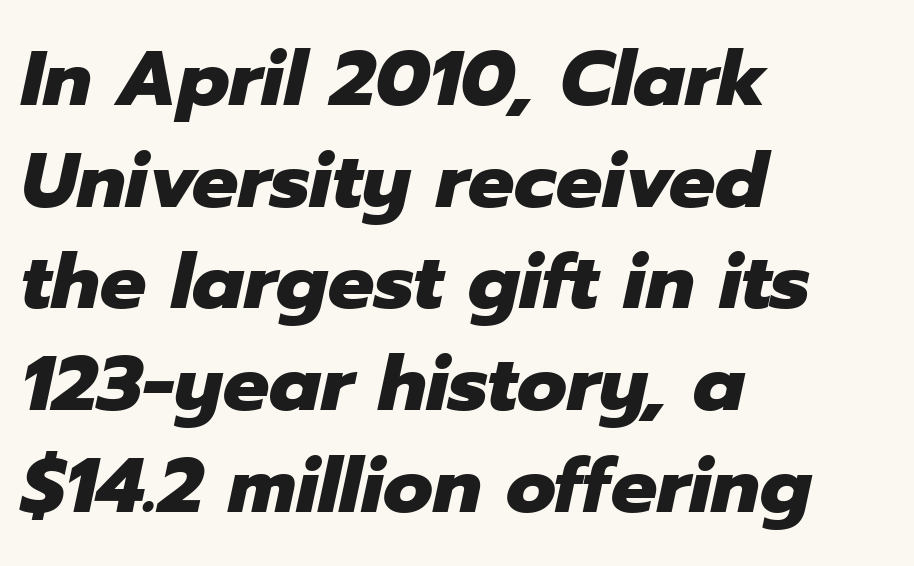
{"italic": "yes", "lean": "right", "slant_degrees": 12, "bold": "yes", "weight": "heavy", "width": "normal", "stroke_contrast": "low", "x_height": "medium", "monospaced": "no", "underline": "no", "align": "left", "line_spacing": "normal", "line_spacing_ratio": 1.32, "letter_spacing": "normal", "letter_spacing_em": 0.0, "glyph_px": 77}
